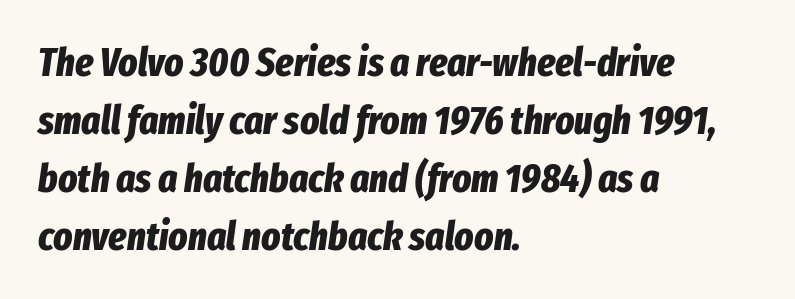
{"italic": "yes", "lean": "right", "slant_degrees": 8, "bold": "yes", "weight": "bold", "width": "condensed", "stroke_contrast": "low", "x_height": "medium", "monospaced": "no", "underline": "no", "align": "left", "line_spacing": "normal", "line_spacing_ratio": 1.45, "letter_spacing": "normal", "letter_spacing_em": 0.0, "glyph_px": 40}
